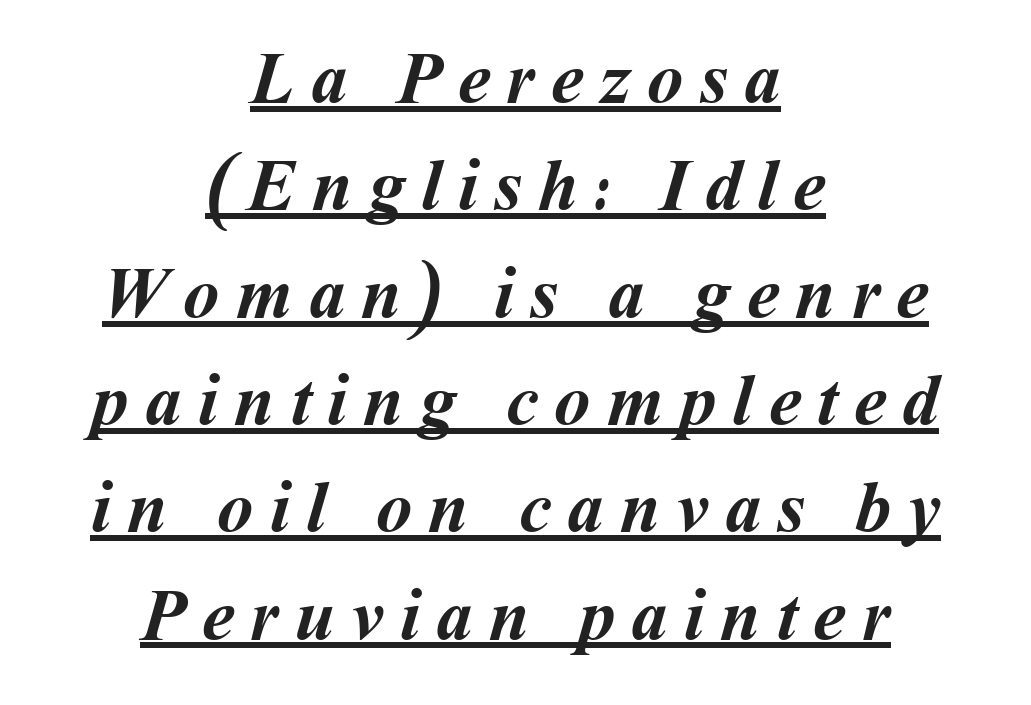
These characters rest on top of a visible drawn line. Think of a printed novel: that variable character pitch is what you see here. A centered setting, common on invitations and titles, is used for this passage. The vertical gap from one line to the next is medium.
